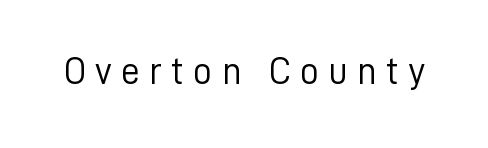
Caption: expanded tracking, letters set apart. This rendering employs a face without finishing strokes, i.e., a sans-serif. Character widths vary here, with narrow letters taking less room than wide ones. Plain, unruled lines of type. The weight would be labelled regular, book, light, or lighter still.
